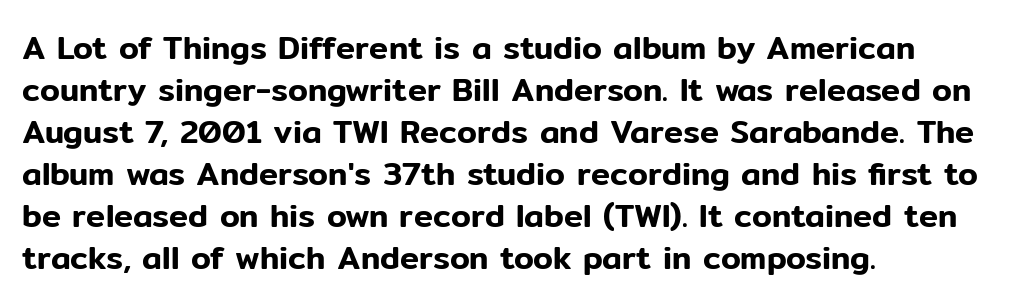
The image shows 32 px sans-serif type, upright; set left-aligned, normal line spacing (1.31x), normal letter spacing, not underlined; low stroke contrast and a medium x-height.
